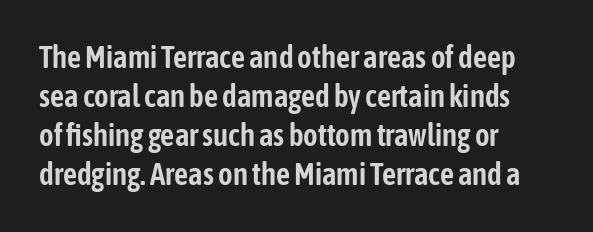
Q: Is the text italic (slanted)? A: No, it is upright.
Q: Is the typeface a serif or a sans-serif typeface? A: Sans-serif.
Q: Is the text underlined? A: No.
Q: How is the paragraph aligned? A: Left-aligned.
Q: Is the spacing between letters normal or unusually wide? A: Normal.
Q: Is the spacing between lines tight, normal or loose? A: Normal.
Q: Width (condensed, normal, or wide)? A: Condensed.
Q: Stroke contrast? A: Low.
Q: x-height? A: Medium.
Q: Monospaced? A: No.
